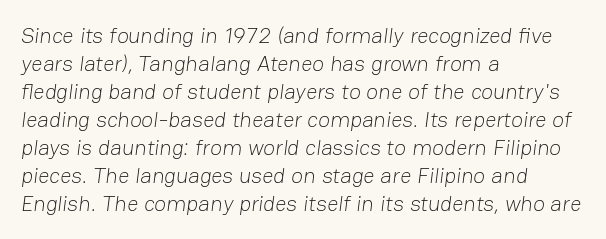
Standard letterfit; no display-style spreading of the glyphs. The leading is moderate, giving the passage an even texture. Rule under the text: the space is simply empty. Alignment: flush left. Weight class: somewhere from thin through regular.
